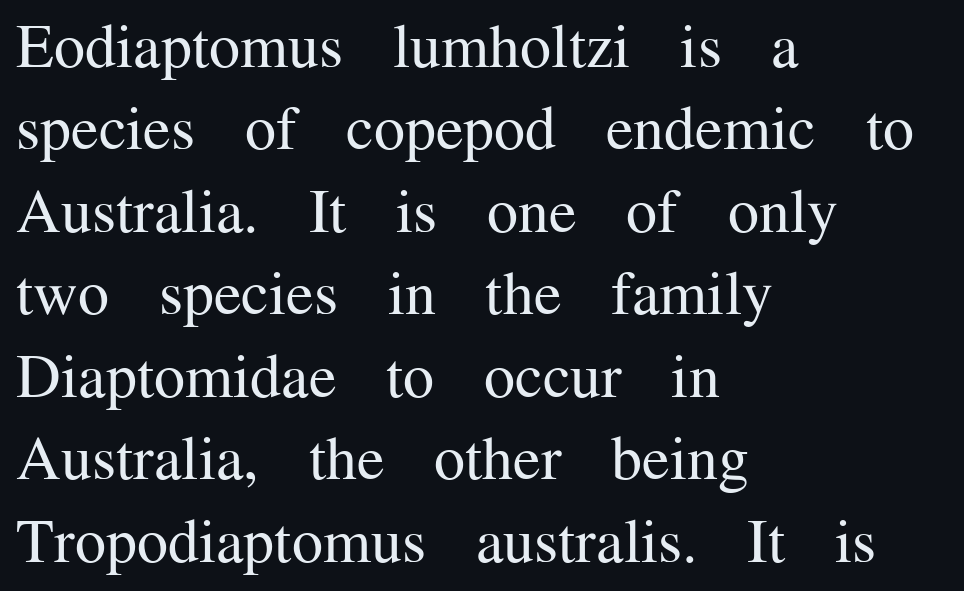
{"serif": "yes", "italic": "no", "bold": "no", "weight": "regular", "width": "normal", "stroke_contrast": "medium", "x_height": "medium", "monospaced": "no", "underline": "no", "align": "left", "line_spacing": "normal", "line_spacing_ratio": 1.33, "letter_spacing": "normal", "letter_spacing_em": 0.0, "glyph_px": 62}
